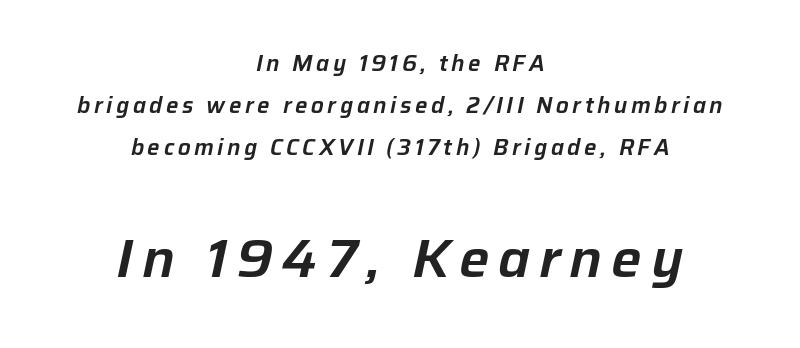
{"italic": "yes", "lean": "right", "slant_degrees": 12, "width": "normal", "stroke_contrast": "low", "x_height": "medium", "monospaced": "no", "underline": "no", "align": "center", "line_spacing": "loose", "line_spacing_ratio": 1.91, "larger_block": "second", "size_ratio": 2.45, "glyph_px": 54}
